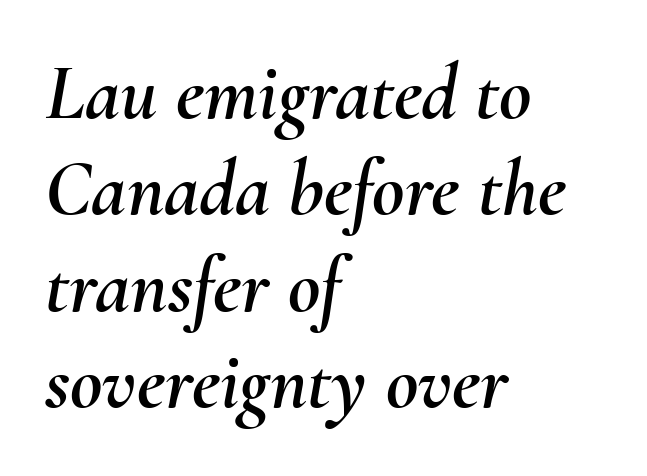
This sample has the flowing, uneven cadence of proportional lettering. Type without underlining. Slanted lettering throughout. The tracking reads as untouched default to a designer's eye. The lines in this sample share a left origin and differ only in where they stop.
